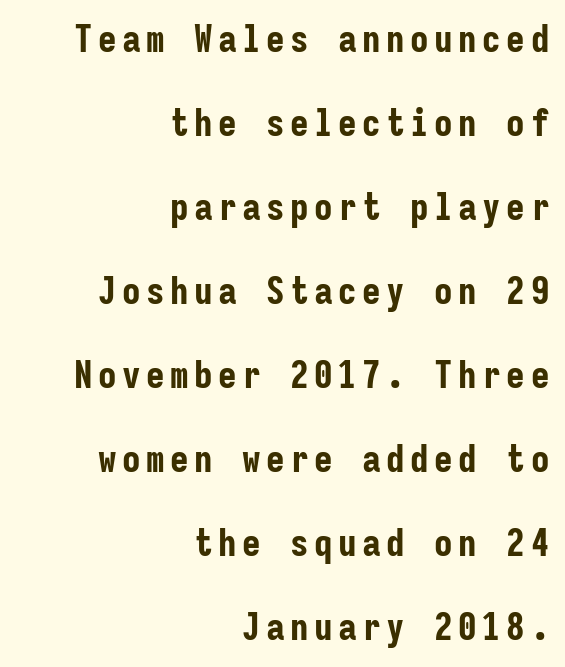
The image shows 37 px bold, condensed sans-serif type, upright, monospaced; set right-aligned, loose line spacing (2.27x), not underlined; low stroke contrast and a medium x-height.
